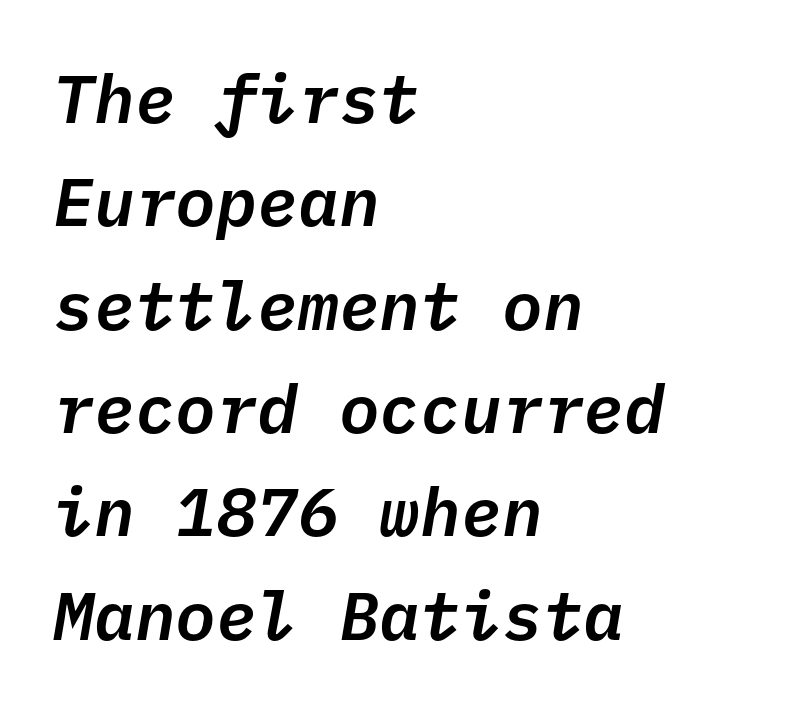
{"italic": "yes", "lean": "right", "slant_degrees": 10, "width": "normal", "stroke_contrast": "low", "x_height": "medium", "monospaced": "yes", "underline": "no", "align": "left", "line_spacing": "normal", "line_spacing_ratio": 1.52, "letter_spacing": "normal", "letter_spacing_em": 0.0, "glyph_px": 68}
